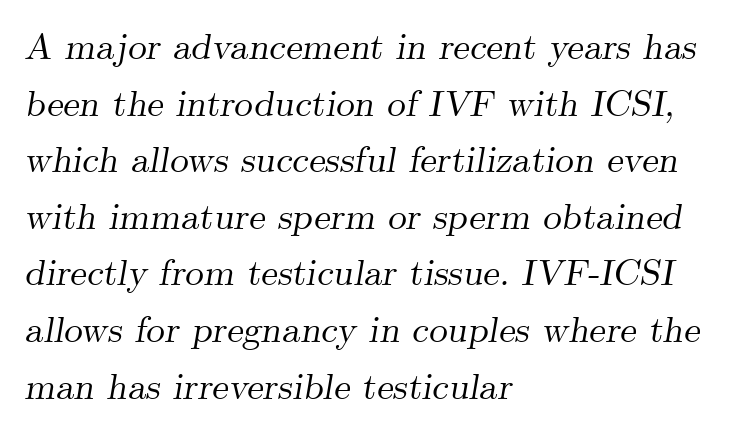
Every character sits at an angle, as italics do. A serif font was chosen for this passage. Teacher's note: observe the even left margin — that is flush-left alignment. In terms of letterspacing, this is plain default setting. Varying glyph widths throughout — classic text-font behaviour.
